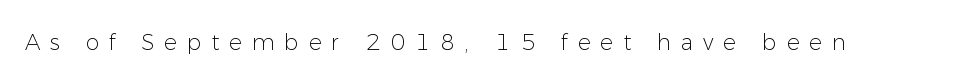
{"italic": "no", "bold": "no", "underline": "no", "letter_spacing": "wide", "letter_spacing_em": 0.44, "glyph_px": 22}
